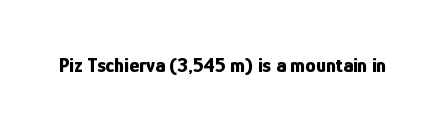
Q: Is the text bold? A: Yes.
Q: Is the text italic (slanted)? A: No, it is upright.
Q: Is the text underlined? A: No.
Q: Is the spacing between letters normal or unusually wide? A: Normal.
